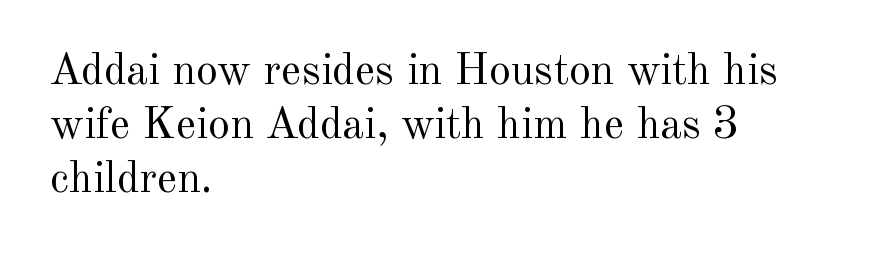
Q: Is the text bold? A: No.
Q: Is the text italic (slanted)? A: No, it is upright.
Q: Is the typeface a serif or a sans-serif typeface? A: Serif.
Q: Is the text underlined? A: No.
Q: How is the paragraph aligned? A: Left-aligned.
Q: Is the spacing between letters normal or unusually wide? A: Normal.
Q: Width (condensed, normal, or wide)? A: Normal.
Q: x-height? A: Small.
Q: Monospaced? A: No.
